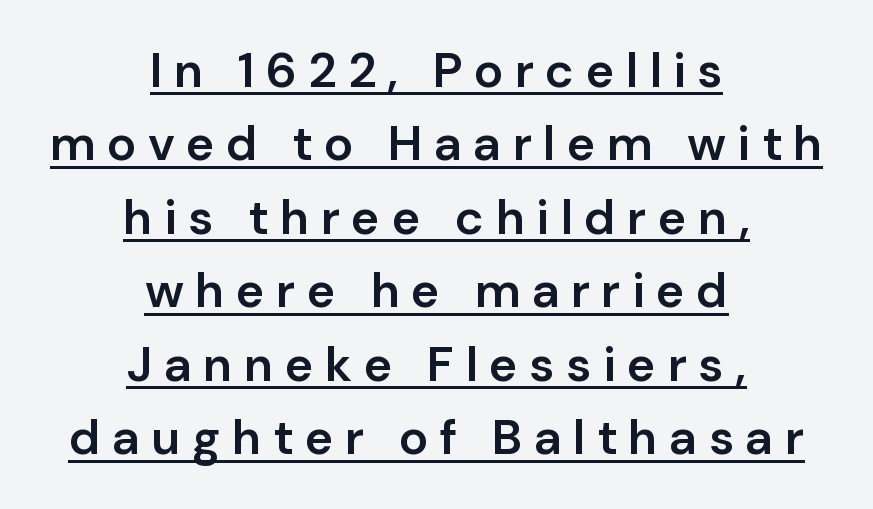
{"serif": "no", "italic": "no", "bold": "semi", "weight": "semibold", "width": "normal", "stroke_contrast": "low", "x_height": "medium", "monospaced": "no", "underline": "yes", "align": "center", "line_spacing": "normal", "line_spacing_ratio": 1.5, "letter_spacing": "wide", "letter_spacing_em": 0.23, "glyph_px": 49}
